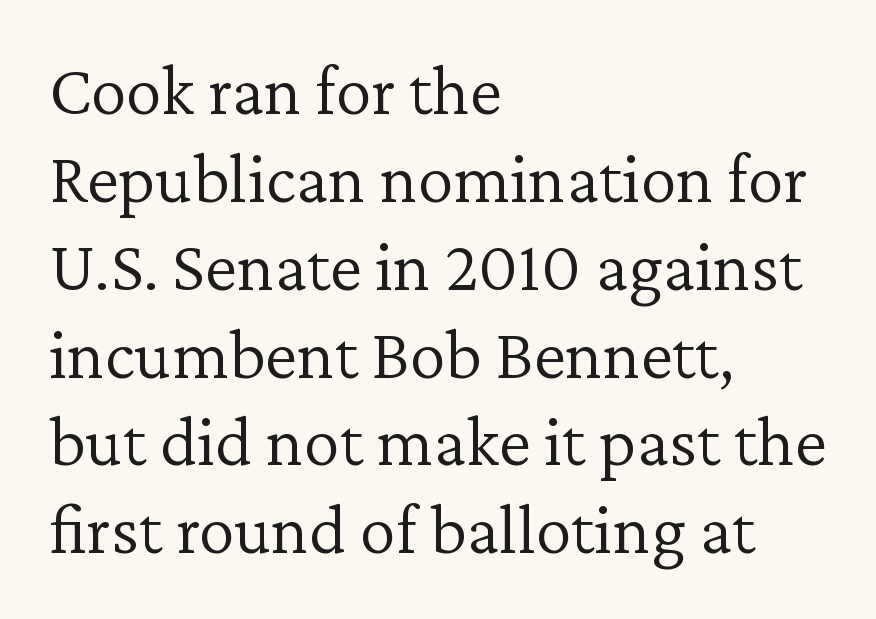
The image shows 72 px light serif type, upright; set left-aligned, line spacing 1.22x, normal letter spacing, not underlined; low stroke contrast and a medium x-height.
